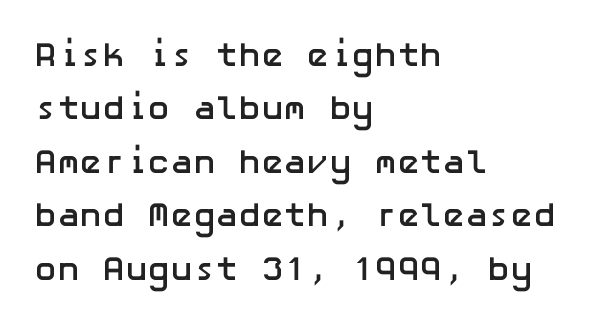
{"serif": "no", "italic": "no", "bold": "yes", "weight": "semibold", "width": "normal", "stroke_contrast": "low", "x_height": "medium", "underline": "no", "align": "left", "line_spacing": "normal", "line_spacing_ratio": 1.57, "letter_spacing": "normal", "letter_spacing_em": 0.0, "glyph_px": 34}
